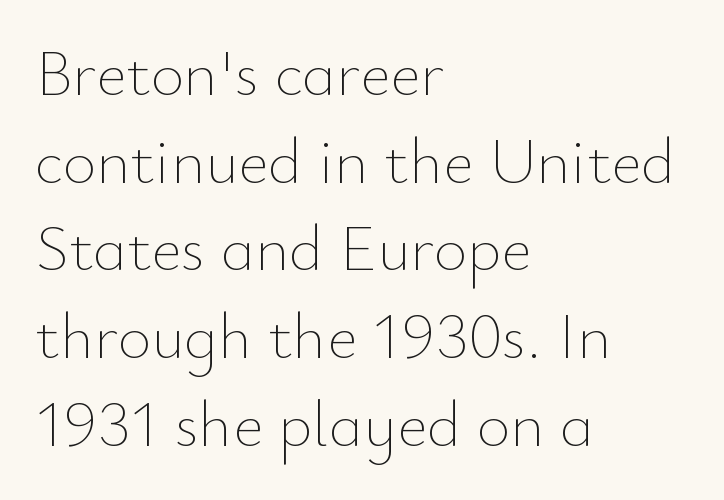
Q: Is the text bold? A: No.
Q: Is the text italic (slanted)? A: No, it is upright.
Q: Is the text underlined? A: No.
Q: How is the paragraph aligned? A: Left-aligned.
Q: Is the spacing between letters normal or unusually wide? A: Normal.
Q: Is the spacing between lines tight, normal or loose? A: Normal.
Q: Width (condensed, normal, or wide)? A: Normal.
Q: Stroke contrast? A: Low.
Q: x-height? A: Small.
Q: Monospaced? A: No.
